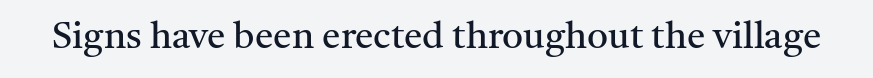
Q: Is the text bold? A: No.
Q: Is the text italic (slanted)? A: No, it is upright.
Q: Is the typeface a serif or a sans-serif typeface? A: Serif.
Q: Is the text underlined? A: No.
Q: Is the spacing between letters normal or unusually wide? A: Normal.
Q: Width (condensed, normal, or wide)? A: Normal.
Q: Stroke contrast? A: Medium.
Q: x-height? A: Medium.
Q: Monospaced? A: No.
